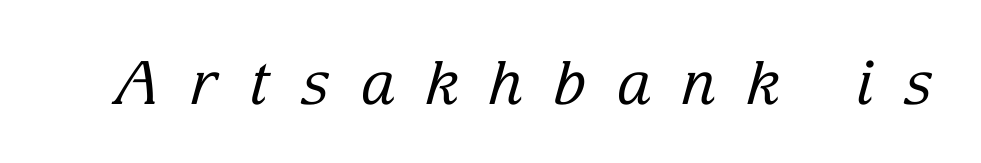
{"serif": "yes", "italic": "yes", "lean": "right", "slant_degrees": 15, "bold": "no", "weight": "regular", "width": "normal", "stroke_contrast": "low", "x_height": "medium", "monospaced": "no", "underline": "no", "letter_spacing": "wide", "letter_spacing_em": 0.5, "glyph_px": 60}
